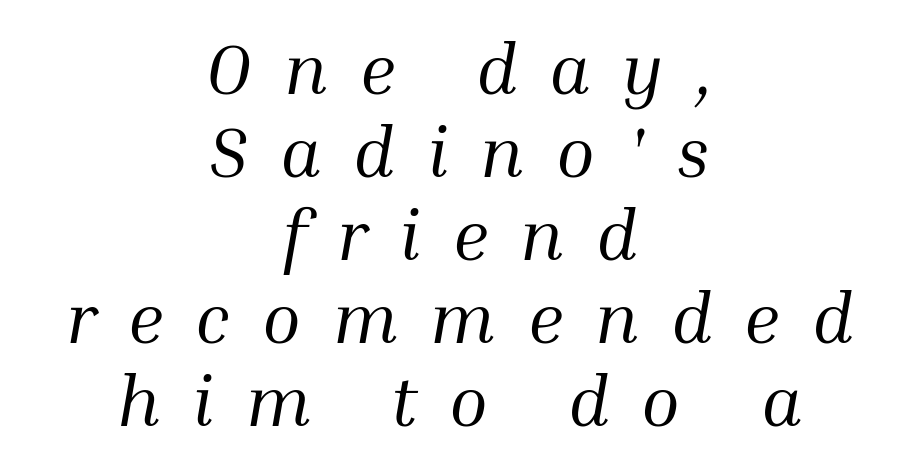
Q: Is the text bold? A: No.
Q: Is the text italic (slanted)? A: Yes, it leans right by about 10 degrees.
Q: Is the typeface a serif or a sans-serif typeface? A: Serif.
Q: Is the text underlined? A: No.
Q: How is the paragraph aligned? A: Centered.
Q: Is the spacing between letters normal or unusually wide? A: Unusually wide.
Q: Width (condensed, normal, or wide)? A: Normal.
Q: Stroke contrast? A: Medium.
Q: x-height? A: Medium.
Q: Monospaced? A: No.
